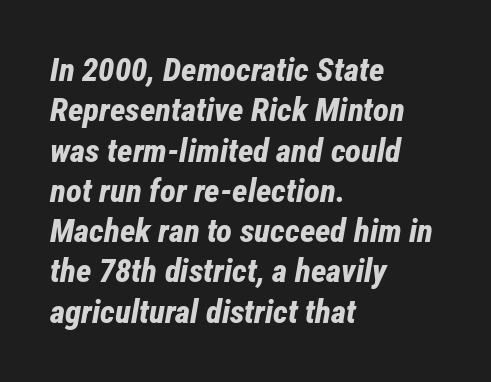
Q: Is the text bold? A: Yes.
Q: Is the text italic (slanted)? A: Yes, it leans right by about 12 degrees.
Q: Is the text underlined? A: No.
Q: How is the paragraph aligned? A: Left-aligned.
Q: Is the spacing between letters normal or unusually wide? A: Normal.
Q: Width (condensed, normal, or wide)? A: Condensed.
Q: Stroke contrast? A: Low.
Q: x-height? A: Medium.
Q: Monospaced? A: No.
